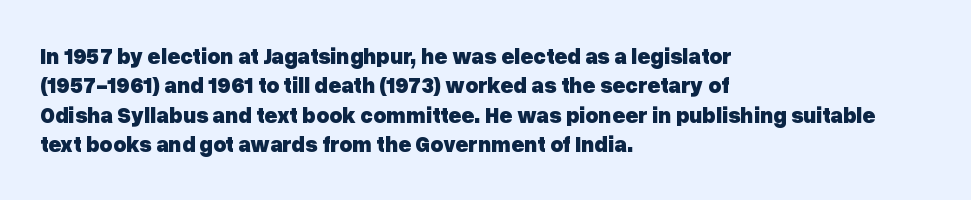
Q: Is the text bold? A: Yes.
Q: Is the text italic (slanted)? A: No, it is upright.
Q: Is the text underlined? A: No.
Q: How is the paragraph aligned? A: Left-aligned.
Q: Is the spacing between letters normal or unusually wide? A: Normal.
Q: Is the spacing between lines tight, normal or loose? A: Normal.
